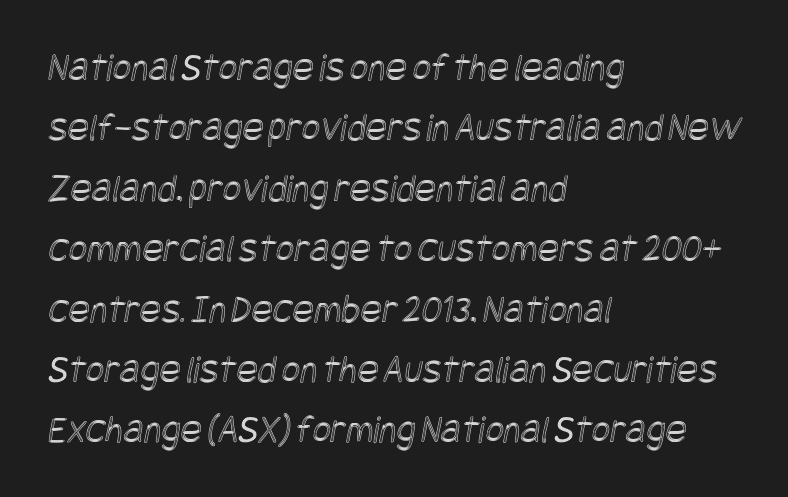
{"width": "condensed", "x_height": "large", "underline": "no", "align": "left", "line_spacing": "normal", "line_spacing_ratio": 1.51, "letter_spacing": "normal", "letter_spacing_em": 0.0, "glyph_px": 40}
